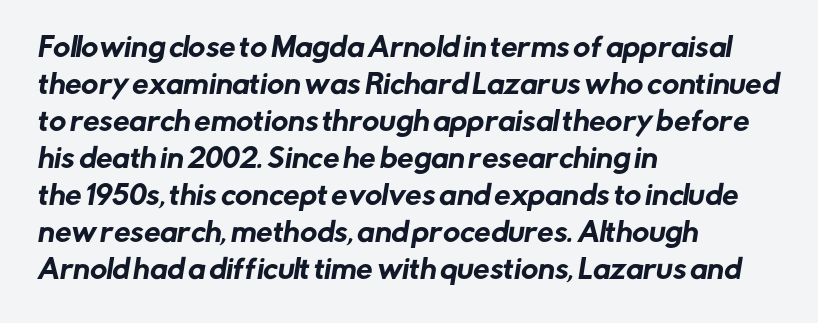
The image shows 26 px text type; set left-aligned, normal line spacing (1.42x), normal letter spacing, not underlined.
